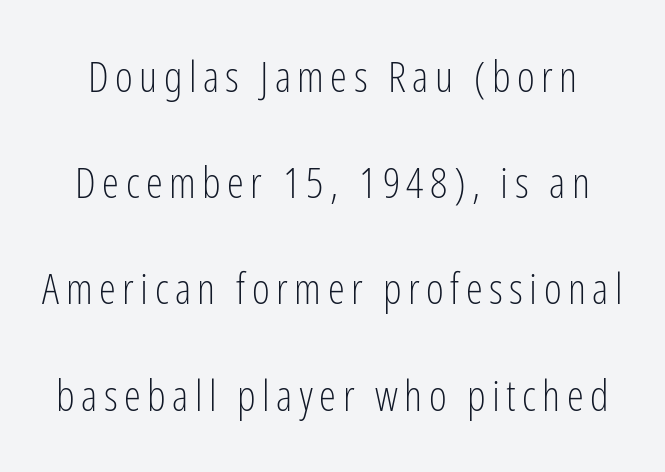
The image shows 43 px light, condensed sans-serif type, upright; set loose line spacing (2.47x), not underlined; low stroke contrast and a medium x-height.
